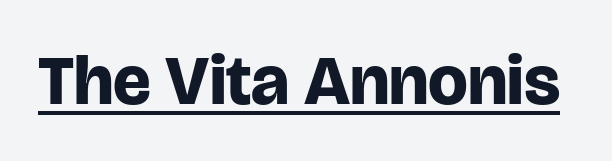
The image shows 70 px bold sans-serif type, upright; set normal letter spacing, underlined; low stroke contrast and a large x-height.
